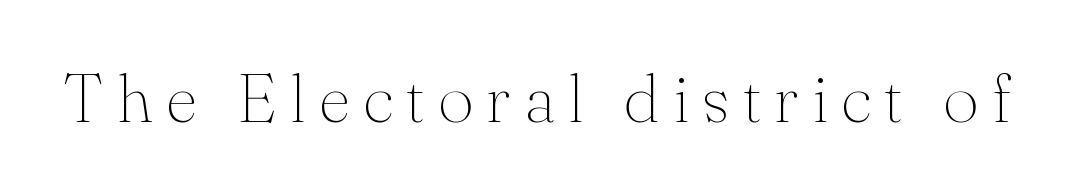
The image shows 69 px thin serif type, upright; set not underlined; medium stroke contrast and a small x-height.
